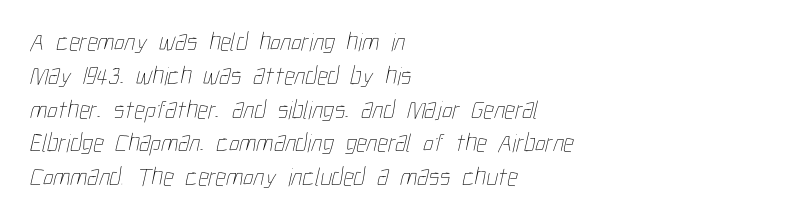
Heaviness? Minimal to ordinary, like unemphasized prose. The lines sit at an ordinary, default distance from one another. Nobody touched the tracking dial on this one. Line beginnings align vertically; line endings do not.
